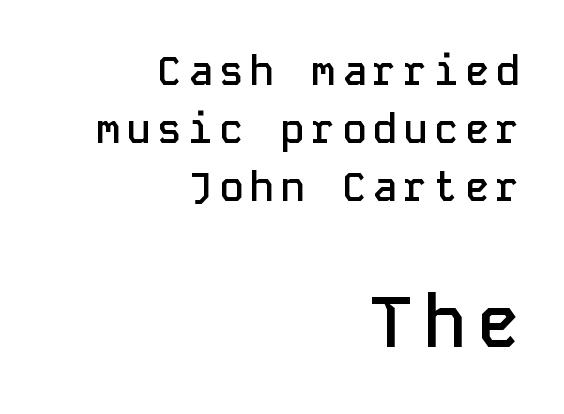
The image shows 72 px semibold sans-serif type, upright, monospaced; set right-aligned, normal line spacing (1.42x), not underlined; the second (bottom) block is 1.76x larger; low stroke contrast and a medium x-height.
